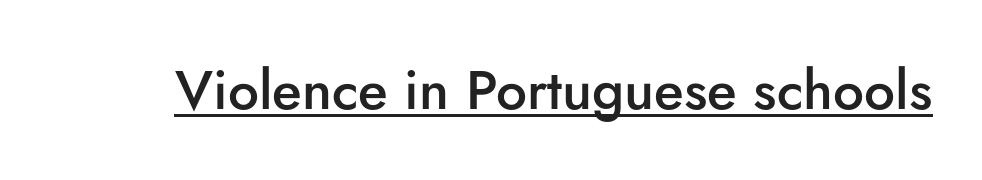
Q: Is the text bold? A: Semi-bold.
Q: Is the text italic (slanted)? A: No, it is upright.
Q: Is the typeface a serif or a sans-serif typeface? A: Sans-serif.
Q: Is the text underlined? A: Yes.
Q: Is the spacing between letters normal or unusually wide? A: Normal.
Q: Width (condensed, normal, or wide)? A: Normal.
Q: Stroke contrast? A: Low.
Q: x-height? A: Small.
Q: Monospaced? A: No.
